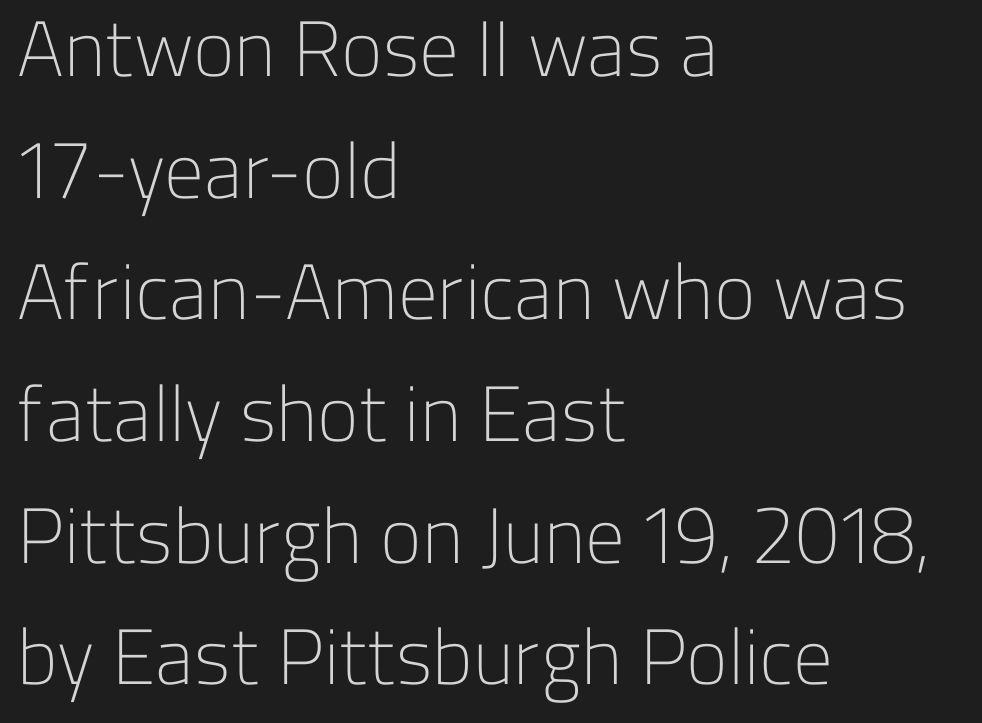
Regarding leading, the lines here are spaced in the standard way. Spacing between characters is what you'd get straight out of the box. Tall strokes in this sample are plumb rather than angled. Leftover space on each line is placed entirely after the last word. Nothing heavy about these letters — not bold at all. This sample has the flowing, uneven cadence of proportional lettering.
